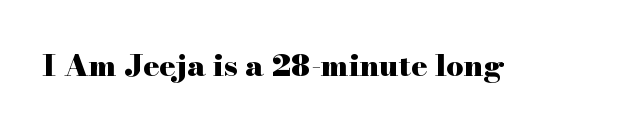
The image shows 30 px heavy, wide serif type, upright; set normal letter spacing, not underlined; high stroke contrast and a small x-height.
